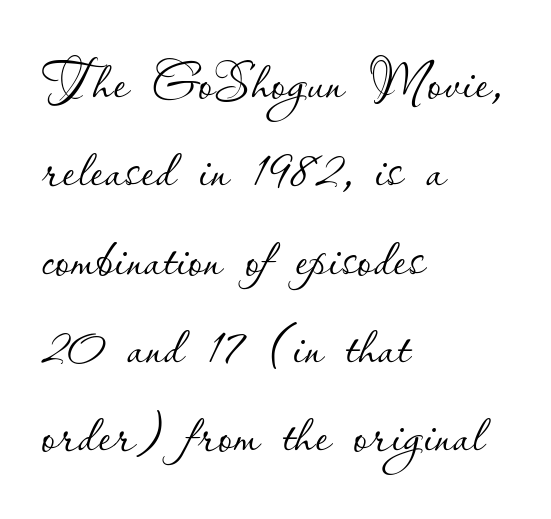
Tracking value appears to be zero — textbook default spacing. On a weight scale, this lands at 450 or below. Unmarked baselines from the first word to the last.
